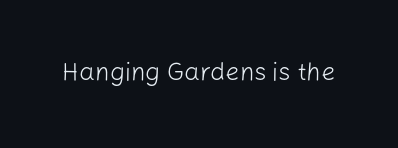
Q: Is the text bold? A: No.
Q: Is the text italic (slanted)? A: No, it is upright.
Q: Is the text underlined? A: No.
Q: Is the spacing between letters normal or unusually wide? A: Normal.
